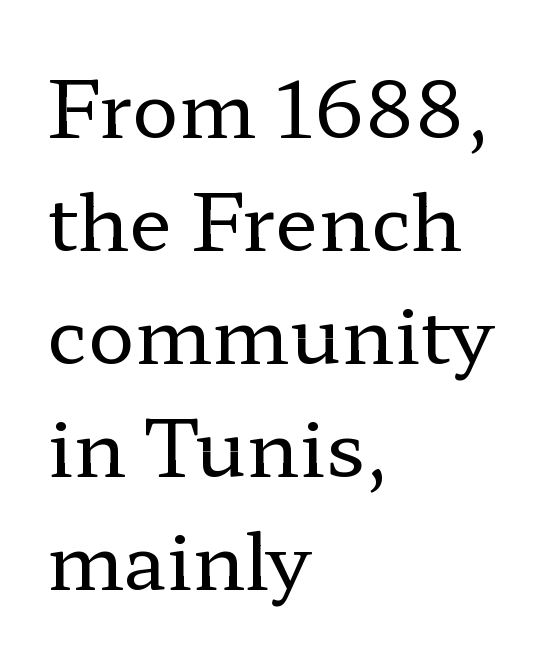
The image shows 78 px regular-weight, wide serif type, upright; set left-aligned, normal line spacing (1.45x), normal letter spacing, not underlined; low stroke contrast and a medium x-height.
